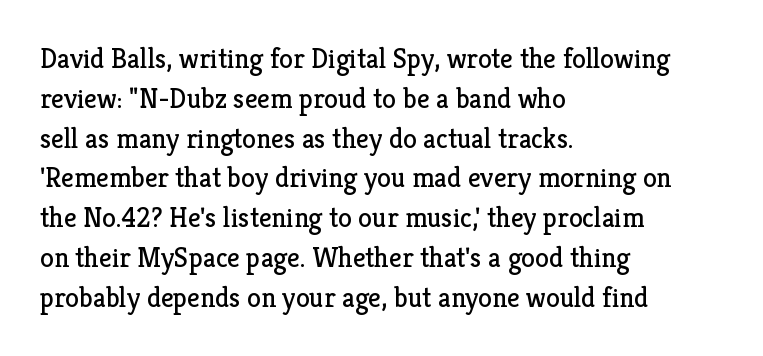
Q: Is the text bold? A: No.
Q: Is the text italic (slanted)? A: No, it is upright.
Q: Is the typeface a serif or a sans-serif typeface? A: Serif.
Q: Is the text underlined? A: No.
Q: How is the paragraph aligned? A: Left-aligned.
Q: Is the spacing between letters normal or unusually wide? A: Normal.
Q: Is the spacing between lines tight, normal or loose? A: Normal.
Q: Width (condensed, normal, or wide)? A: Normal.
Q: Stroke contrast? A: Low.
Q: x-height? A: Medium.
Q: Monospaced? A: No.
